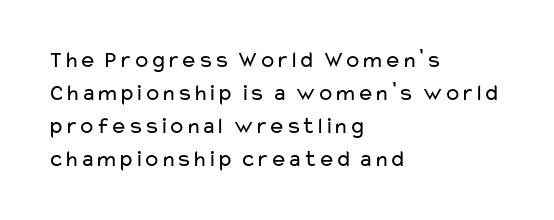
The image shows 23 px text type, upright; set left-aligned, normal line spacing (1.44x), normal letter spacing, not underlined.
